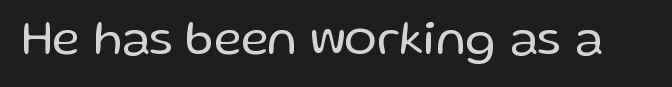
Q: Is the text bold? A: No.
Q: Is the text italic (slanted)? A: No, it is upright.
Q: Is the typeface a serif or a sans-serif typeface? A: Sans-serif.
Q: Is the text underlined? A: No.
Q: Is the spacing between letters normal or unusually wide? A: Normal.
Q: Width (condensed, normal, or wide)? A: Normal.
Q: Stroke contrast? A: Low.
Q: x-height? A: Medium.
Q: Monospaced? A: No.
